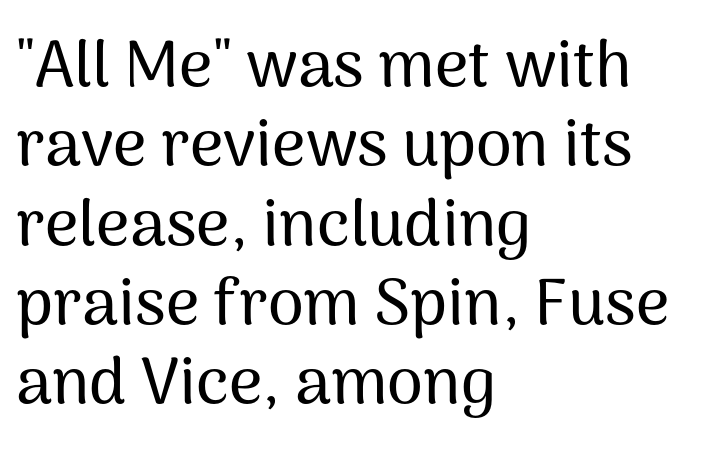
The image shows 65 px sans-serif type, upright; set left-aligned, line spacing 1.22x, normal letter spacing, not underlined; medium stroke contrast and a medium x-height.
